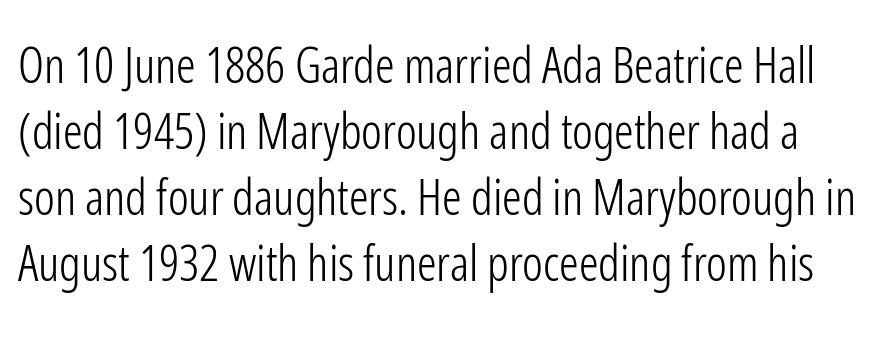
The image shows 49 px light, condensed sans-serif type, upright; set normal line spacing (1.35x), normal letter spacing, not underlined; low stroke contrast and a medium x-height.
